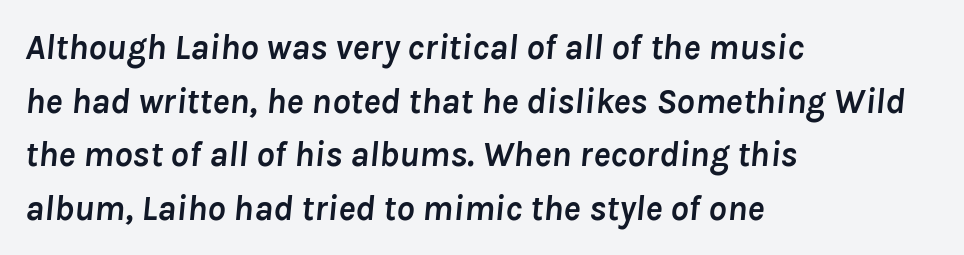
{"italic": "yes", "lean": "right", "slant_degrees": 8, "bold": "yes", "weight": "semibold", "width": "normal", "stroke_contrast": "low", "x_height": "medium", "monospaced": "no", "underline": "no", "align": "left", "line_spacing": "normal", "line_spacing_ratio": 1.49, "letter_spacing": "normal", "letter_spacing_em": 0.0, "glyph_px": 36}
